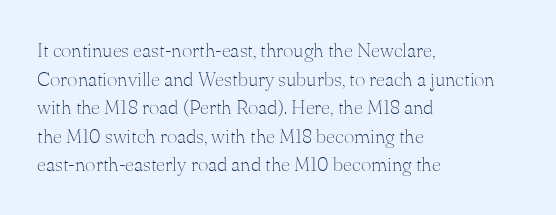
{"italic": "no", "bold": "no", "underline": "no", "align": "left", "line_spacing": "normal", "line_spacing_ratio": 1.43, "letter_spacing": "normal", "letter_spacing_em": 0.0, "glyph_px": 20}
